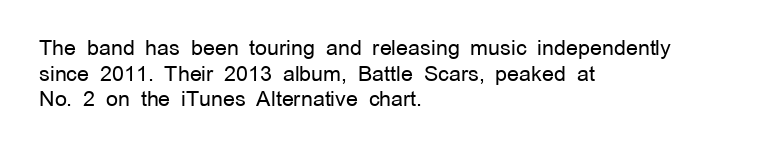
The image shows 21 px text type, upright; set left-aligned, line spacing 1.22x, normal letter spacing, not underlined.
